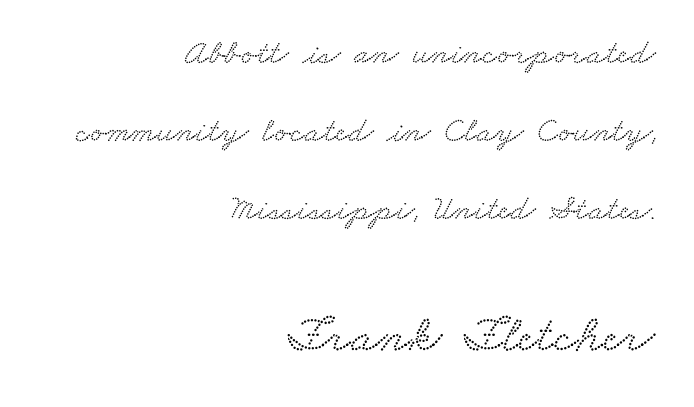
Caption: multi-line text, flush right, ragged left. Whoever set this made the second block the dominant, larger element. Observe the serifs anchoring each vertical stroke in this sample. Compared with typical body copy, the letter spacing here is the same. Spacing verdict: proportional, widths tailored to each character.
